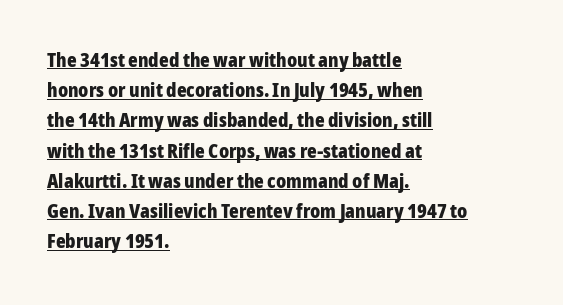
The font is running at its bold setting. Nothing unusual about the tracking: characters are spaced as the font intends. The passage is arranged the way most books set body copy — flush left. Glance below the letters and you will spot a drawn line. Quick note: not italic, upright.
